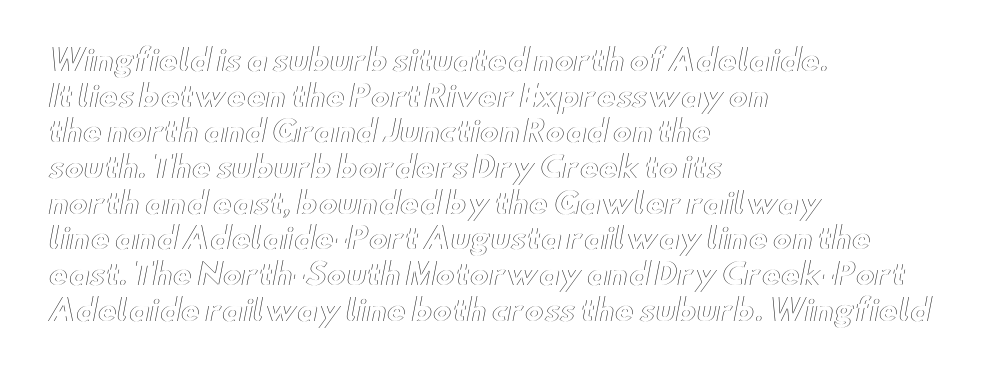
{"width": "wide", "x_height": "small", "monospaced": "no", "underline": "no", "align": "left", "line_spacing_ratio": 1.23, "letter_spacing": "normal", "letter_spacing_em": 0.0, "glyph_px": 29}
